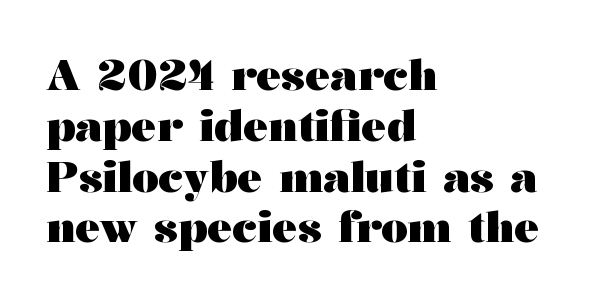
{"serif": "yes", "italic": "no", "bold": "yes", "weight": "heavy", "width": "wide", "stroke_contrast": "medium", "x_height": "medium", "monospaced": "no", "underline": "no", "align": "left", "line_spacing_ratio": 1.21, "letter_spacing": "normal", "letter_spacing_em": 0.0, "glyph_px": 42}
